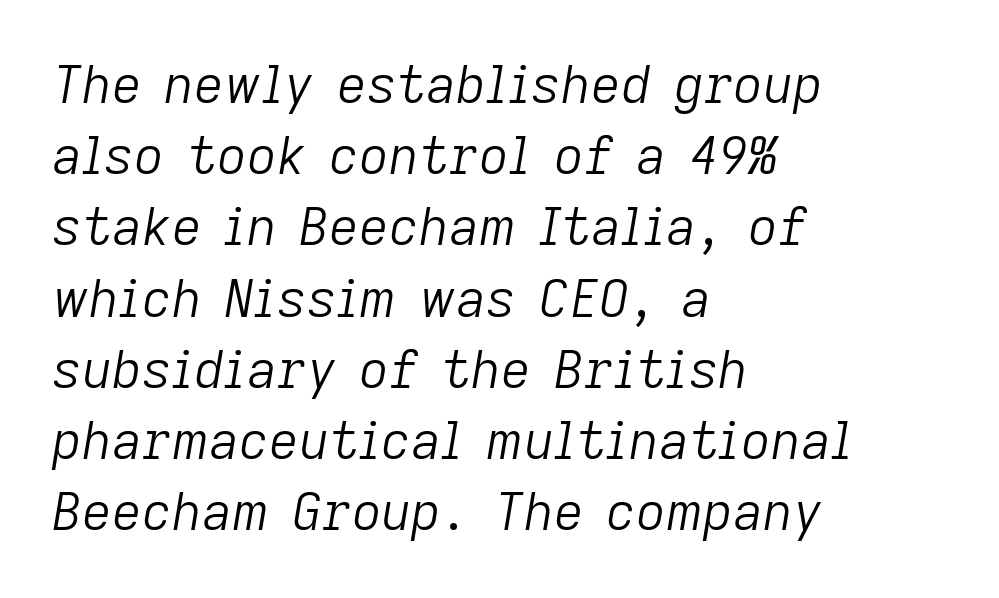
Q: Is the text bold? A: No.
Q: Is the text italic (slanted)? A: Yes, it leans right by about 9 degrees.
Q: Is the text underlined? A: No.
Q: How is the paragraph aligned? A: Left-aligned.
Q: Is the spacing between letters normal or unusually wide? A: Normal.
Q: Is the spacing between lines tight, normal or loose? A: Normal.
Q: Width (condensed, normal, or wide)? A: Normal.
Q: Stroke contrast? A: Low.
Q: x-height? A: Medium.
Q: Monospaced? A: No.
